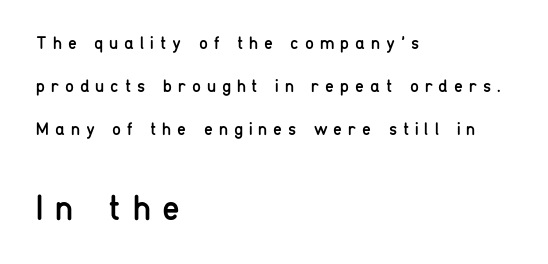
Q: Is the text bold? A: No.
Q: Is the text italic (slanted)? A: No, it is upright.
Q: Is the typeface a serif or a sans-serif typeface? A: Sans-serif.
Q: Is the text underlined? A: No.
Q: How is the paragraph aligned? A: Left-aligned.
Q: Is the spacing between letters normal or unusually wide? A: Unusually wide.
Q: Is the spacing between lines tight, normal or loose? A: Loose.
Q: Which block of text is set in a larger size, the first (top) or the second (bottom)? A: The second (bottom) one.
Q: Width (condensed, normal, or wide)? A: Condensed.
Q: Stroke contrast? A: Low.
Q: x-height? A: Medium.
Q: Monospaced? A: No.
